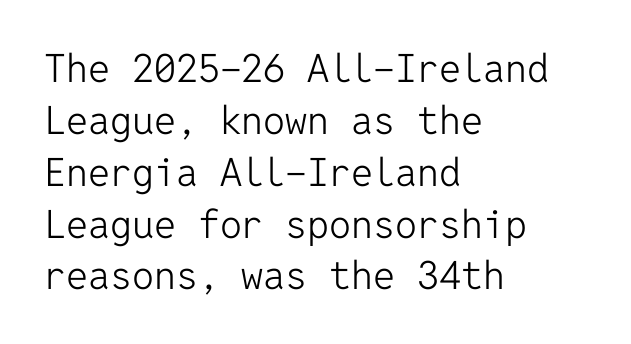
Q: Is the text bold? A: No.
Q: Is the text italic (slanted)? A: No, it is upright.
Q: Is the typeface a serif or a sans-serif typeface? A: Sans-serif.
Q: Is the text underlined? A: No.
Q: How is the paragraph aligned? A: Left-aligned.
Q: Is the spacing between letters normal or unusually wide? A: Normal.
Q: Is the spacing between lines tight, normal or loose? A: Normal.
Q: Width (condensed, normal, or wide)? A: Normal.
Q: Stroke contrast? A: Low.
Q: x-height? A: Medium.
Q: Monospaced? A: Yes.
